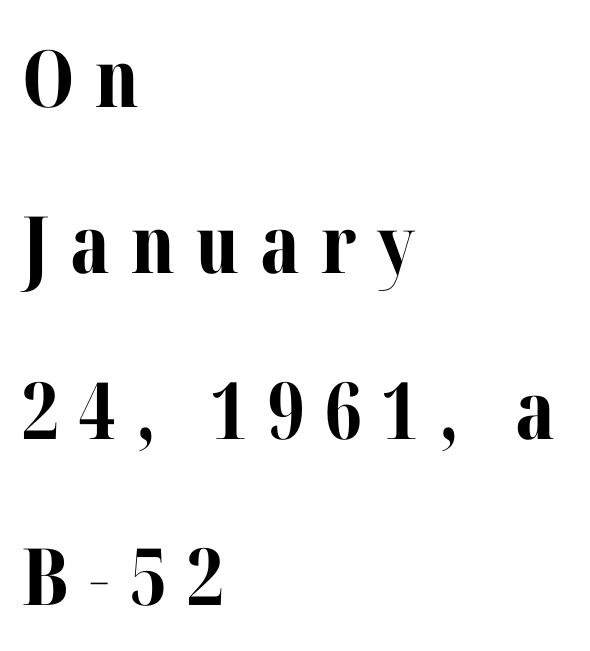
Teacher's note: observe the even left margin — that is flush-left alignment. The glyphs in this specimen are seriffed. The block of text is sparse from top to bottom, with ample space between rows. Does the lettering tilt? It doesn't — this is upright.
